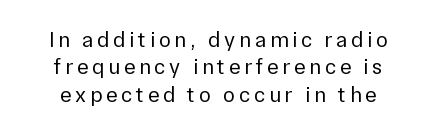
The lettering holds an erect, upright posture throughout. Each row of text sits above clean, open space. These glyphs show unthickened strokes, regular width or finer.
